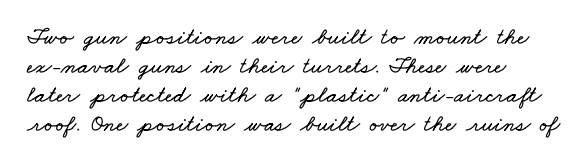
Q: Is the text underlined? A: No.
Q: How is the paragraph aligned? A: Left-aligned.
Q: Is the spacing between letters normal or unusually wide? A: Normal.
